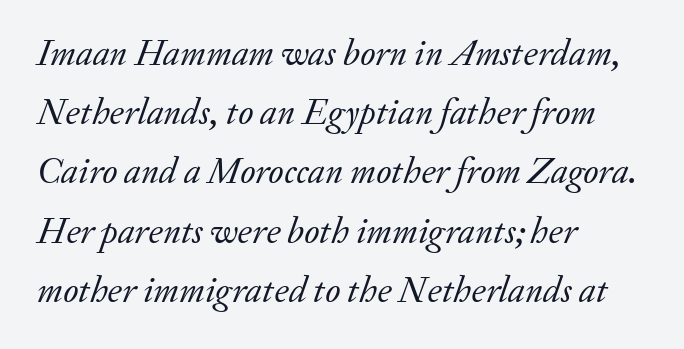
Italic? Definitely — the glyphs are oblique. Descenders hang freely into open space. Reading down the column, the eye jumps a familiar distance to each next line. The passage shown is typed in a proportional face where columns would drift. If you drew a ruler down the left edge, every line would touch it. Is the letter spacing exaggerated? No — it looks like the ordinary default.
